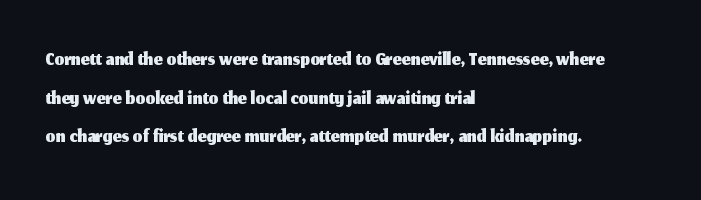
Q: Is the text italic (slanted)? A: No, it is upright.
Q: Is the typeface a serif or a sans-serif typeface? A: Sans-serif.
Q: Is the text underlined? A: No.
Q: How is the paragraph aligned? A: Left-aligned.
Q: Is the spacing between letters normal or unusually wide? A: Normal.
Q: Is the spacing between lines tight, normal or loose? A: Normal.
Q: Width (condensed, normal, or wide)? A: Normal.
Q: Stroke contrast? A: Medium.
Q: x-height? A: Medium.
Q: Monospaced? A: No.
